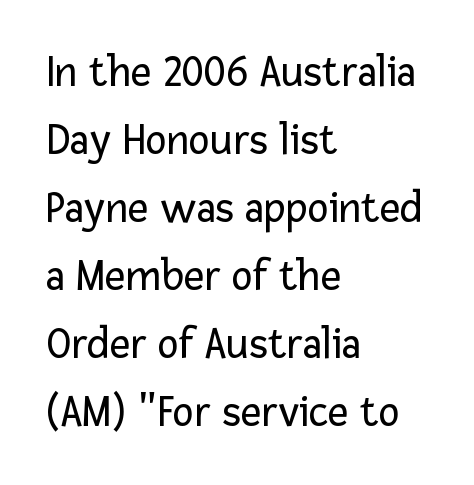
{"serif": "no", "italic": "no", "bold": "no", "weight": "regular", "width": "normal", "stroke_contrast": "low", "x_height": "medium", "monospaced": "no", "underline": "no", "align": "left", "line_spacing": "normal", "line_spacing_ratio": 1.51, "letter_spacing": "normal", "letter_spacing_em": 0.0, "glyph_px": 45}
